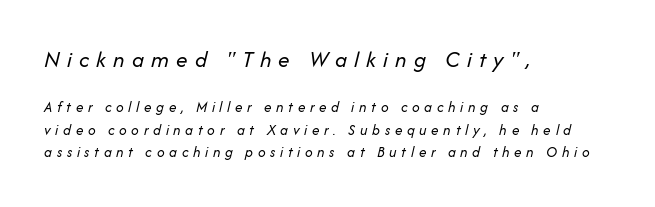
{"italic": "yes", "lean": "right", "slant_degrees": 14, "bold": "no", "underline": "no", "align": "left", "line_spacing": "normal", "line_spacing_ratio": 1.51, "letter_spacing": "wide", "letter_spacing_em": 0.31, "larger_block": "first", "size_ratio": 1.53, "glyph_px": 23}
